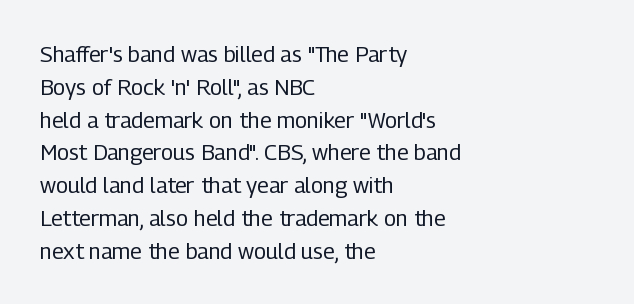
The image shows 22 px text type, upright; set left-aligned, normal line spacing (1.49x), normal letter spacing, not underlined.
